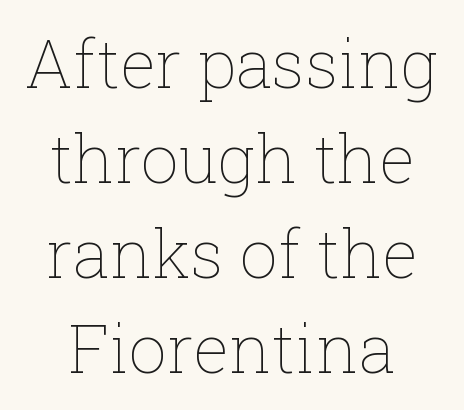
The image shows 67 px thin type, upright; set centered, normal line spacing (1.42x), normal letter spacing, not underlined; low stroke contrast and a medium x-height.
